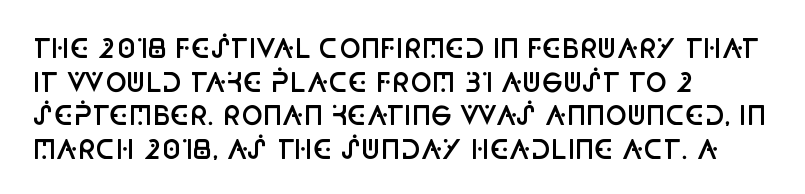
The image shows 26 px text type, upright; set left-aligned, normal line spacing (1.29x), normal letter spacing, not underlined.
